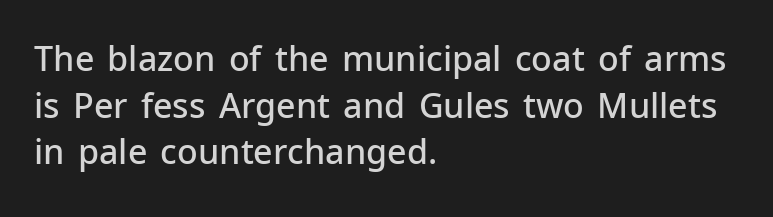
Is the letter spacing exaggerated? No — it looks like the ordinary default. Unmarked baselines from the first word to the last. Is there much room between lines? A standard amount, neither cramped nor airy. The rendering anchors every line to the left-hand side. This is the regular roman posture of the typeface. Grotesque or geometric, the face here clearly has no serifs.
